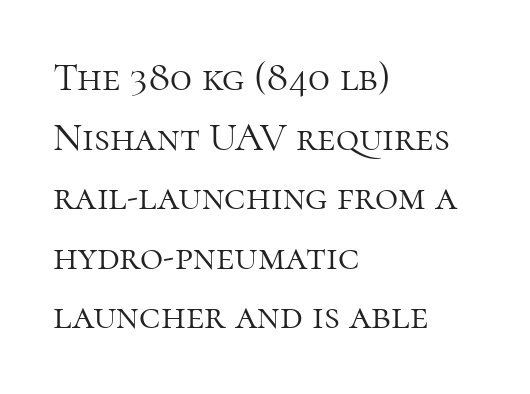
{"serif": "yes", "italic": "no", "bold": "no", "weight": "light", "width": "normal", "stroke_contrast": "high", "x_height": "medium", "monospaced": "no", "underline": "no", "align": "left", "line_spacing": "normal", "line_spacing_ratio": 1.49, "letter_spacing": "normal", "letter_spacing_em": 0.0, "glyph_px": 40}
